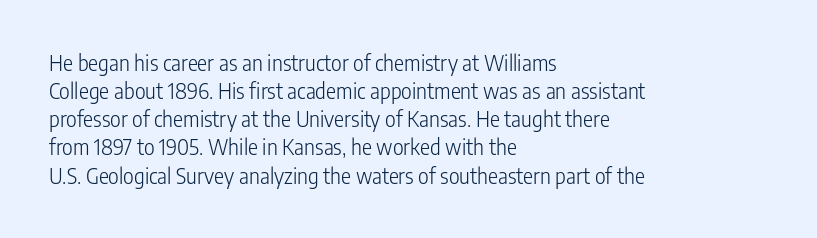
The image shows 21 px text type, upright; set left-aligned, normal line spacing (1.34x), normal letter spacing, not underlined.
